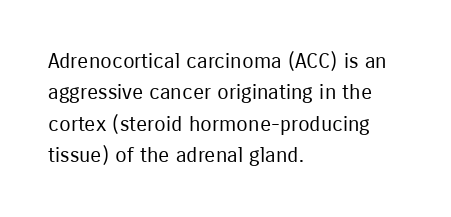
The image shows 21 px text type, upright; set left-aligned, normal line spacing (1.5x), normal letter spacing, not underlined.
